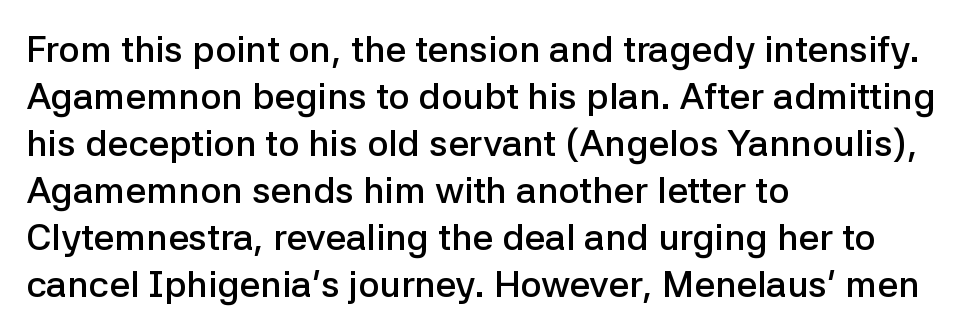
Check where the strokes stop: nothing finishes them off — pure sans. This sample is left-justified, so line endings fall wherever the words run out. Letters rest on an invisible, unmarked baseline. Upright lettering throughout.
